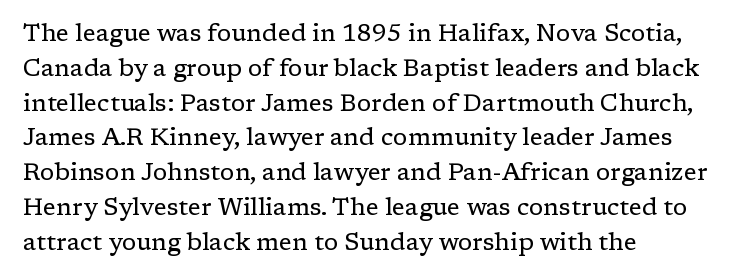
The image shows 24 px text type, upright; set left-aligned, normal line spacing (1.45x), normal letter spacing, not underlined.
